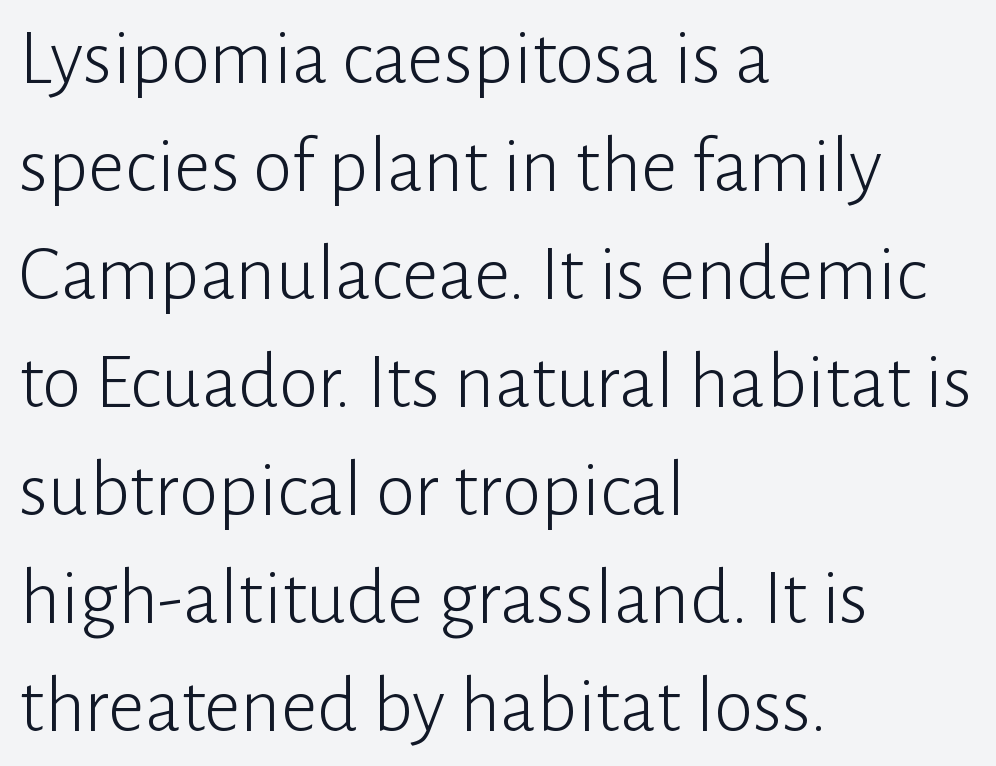
The image shows 80 px light sans-serif type, upright; set left-aligned, normal line spacing (1.35x), normal letter spacing, not underlined; low stroke contrast and a medium x-height.
